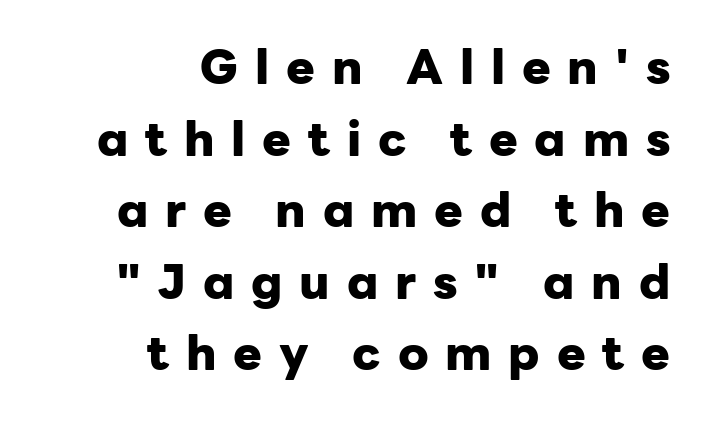
The image shows 48 px heavy sans-serif type, upright; set right-aligned, normal line spacing (1.49x), unusually wide letter spacing (+0.35 em), not underlined; low stroke contrast and a medium x-height.
